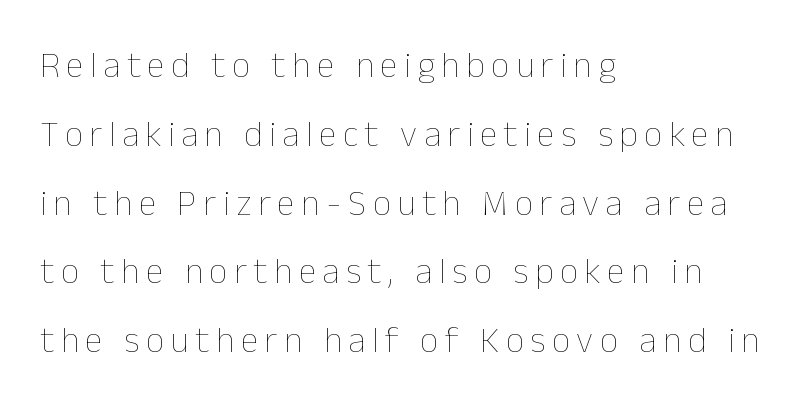
No word sits above an underline. Each line starts at the same left margin while the right side varies. The face used here is proportionally spaced, like ordinary book or web type. Caption: face not bold, strokes unweighted.
